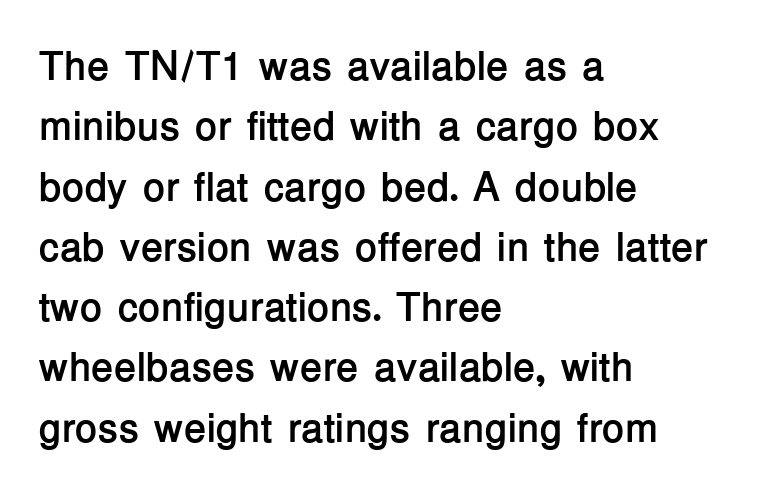
Q: Is the text bold? A: Yes.
Q: Is the text italic (slanted)? A: No, it is upright.
Q: Is the typeface a serif or a sans-serif typeface? A: Sans-serif.
Q: Is the text underlined? A: No.
Q: How is the paragraph aligned? A: Left-aligned.
Q: Is the spacing between letters normal or unusually wide? A: Normal.
Q: Is the spacing between lines tight, normal or loose? A: Normal.
Q: Width (condensed, normal, or wide)? A: Normal.
Q: Stroke contrast? A: Low.
Q: x-height? A: Medium.
Q: Monospaced? A: No.
